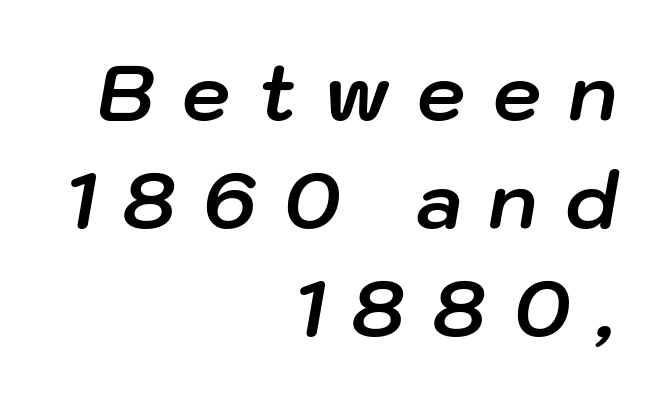
{"italic": "yes", "lean": "right", "slant_degrees": 10, "bold": "yes", "weight": "bold", "width": "normal", "stroke_contrast": "low", "x_height": "medium", "monospaced": "no", "underline": "no", "align": "right", "line_spacing": "normal", "line_spacing_ratio": 1.4, "letter_spacing": "wide", "letter_spacing_em": 0.36, "glyph_px": 77}
